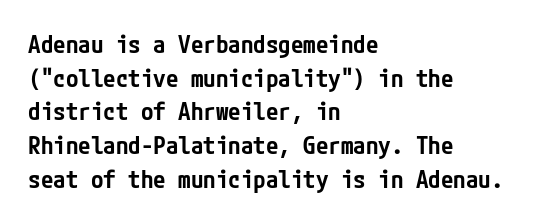
{"italic": "no", "bold": "semi", "underline": "no", "align": "left", "line_spacing": "normal", "line_spacing_ratio": 1.35, "letter_spacing": "normal", "letter_spacing_em": 0.0, "glyph_px": 25}
